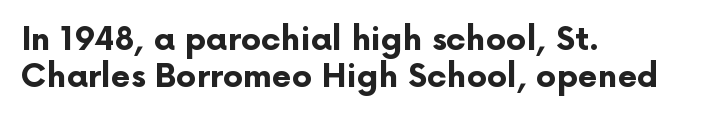
Q: Is the text bold? A: Yes.
Q: Is the text italic (slanted)? A: No, it is upright.
Q: Is the typeface a serif or a sans-serif typeface? A: Sans-serif.
Q: Is the text underlined? A: No.
Q: How is the paragraph aligned? A: Left-aligned.
Q: Is the spacing between letters normal or unusually wide? A: Normal.
Q: Width (condensed, normal, or wide)? A: Normal.
Q: Stroke contrast? A: Low.
Q: x-height? A: Medium.
Q: Monospaced? A: No.
